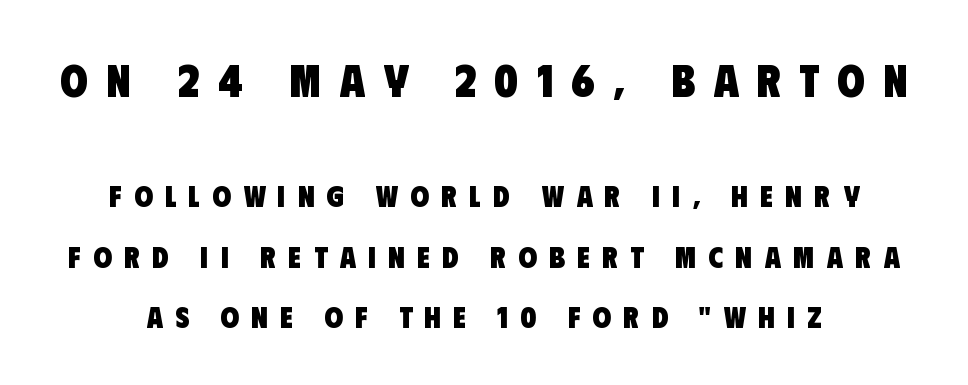
{"serif": "no", "bold": "yes", "weight": "heavy", "width": "condensed", "stroke_contrast": "low", "x_height": "large", "monospaced": "no", "underline": "no", "line_spacing": "loose", "line_spacing_ratio": 2.01, "letter_spacing": "wide", "letter_spacing_em": 0.41, "larger_block": "first", "size_ratio": 1.5, "glyph_px": 45}
